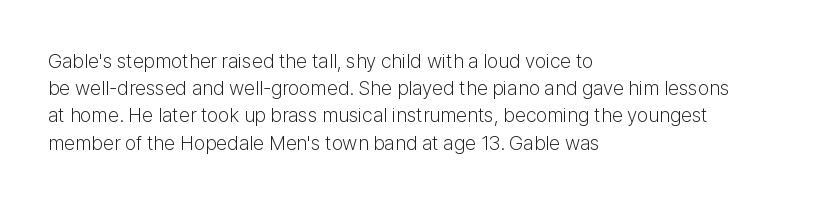
The image shows 20 px text type, upright; set left-aligned, normal line spacing (1.36x), normal letter spacing, not underlined.
